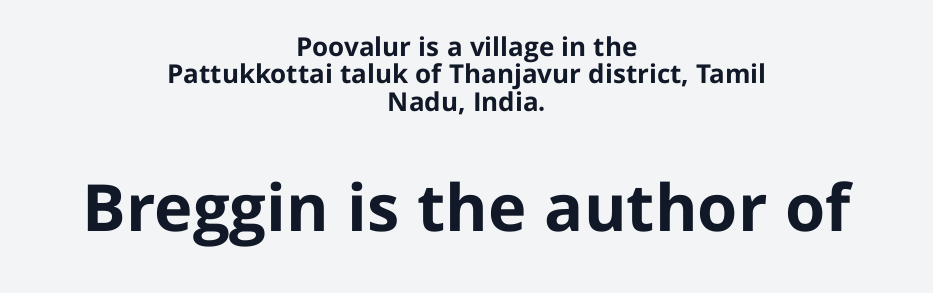
{"serif": "no", "italic": "no", "bold": "yes", "weight": "bold", "width": "normal", "stroke_contrast": "low", "x_height": "medium", "monospaced": "no", "underline": "no", "align": "center", "line_spacing": "tight", "line_spacing_ratio": 1.05, "letter_spacing": "normal", "letter_spacing_em": 0.0, "larger_block": "second", "size_ratio": 2.5, "glyph_px": 65}
